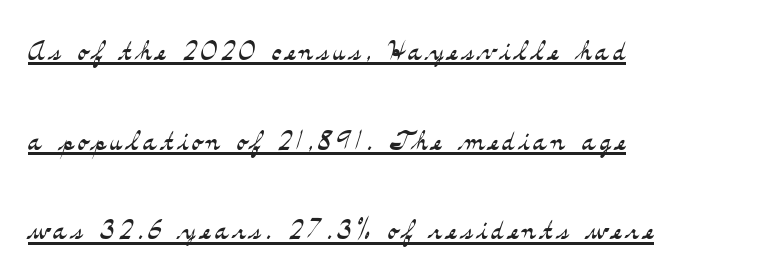
{"serif": "yes", "bold": "no", "weight": "light", "width": "wide", "stroke_contrast": "medium", "x_height": "small", "monospaced": "no", "underline": "yes", "align": "left", "line_spacing": "loose", "line_spacing_ratio": 2.49, "glyph_px": 36}
